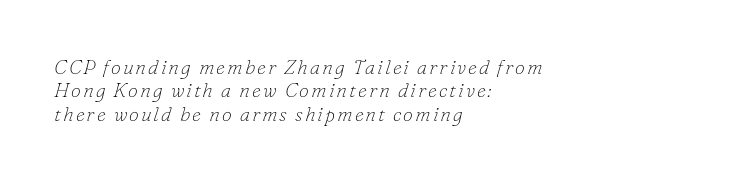
Stroke thickness stays within the range of a standard reading face or lighter. This rendering uses left alignment, leaving the right contour irregular. Quick note: underline off. Designer's note — italics engaged.
